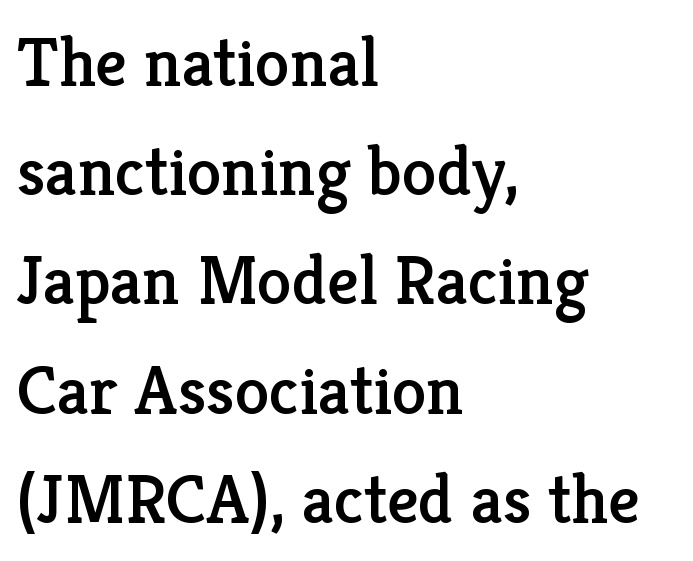
The image shows 70 px serif type, upright; set left-aligned, normal line spacing (1.56x), normal letter spacing, not underlined; low stroke contrast and a medium x-height.
